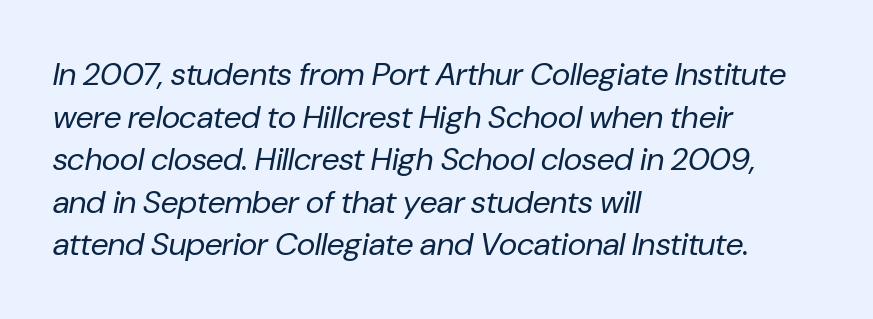
Q: Is the text bold? A: No.
Q: Is the text italic (slanted)? A: Yes, it leans right by about 10 degrees.
Q: Is the text underlined? A: No.
Q: How is the paragraph aligned? A: Left-aligned.
Q: Is the spacing between letters normal or unusually wide? A: Normal.
Q: Is the spacing between lines tight, normal or loose? A: Normal.
Q: Width (condensed, normal, or wide)? A: Normal.
Q: Stroke contrast? A: Low.
Q: x-height? A: Medium.
Q: Monospaced? A: No.
